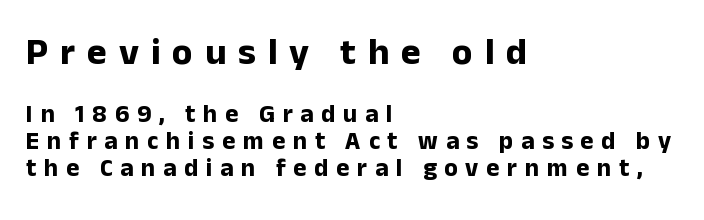
The image shows 38 px bold sans-serif type, upright; set left-aligned, tight line spacing (1.07x), unusually wide letter spacing (+0.31 em), not underlined; the first (top) block is 1.52x larger; low stroke contrast and a medium x-height.
